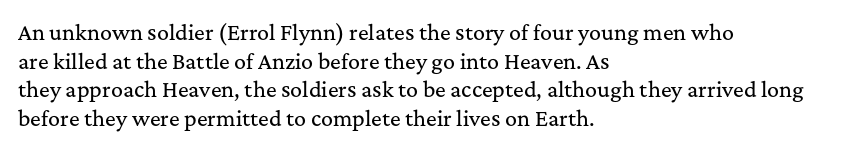
Q: Is the text italic (slanted)? A: No, it is upright.
Q: Is the text underlined? A: No.
Q: How is the paragraph aligned? A: Left-aligned.
Q: Is the spacing between letters normal or unusually wide? A: Normal.
Q: Is the spacing between lines tight, normal or loose? A: Normal.
